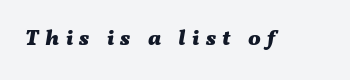
The image shows 21 px bold type, italic (leaning right); set unusually wide letter spacing (+0.31 em), not underlined.
